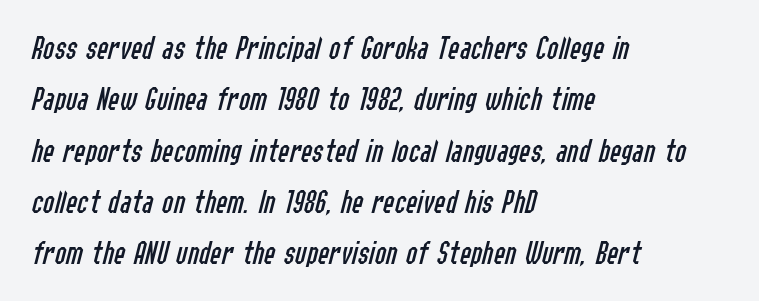
{"italic": "yes", "lean": "right", "slant_degrees": 14, "bold": "no", "weight": "regular", "width": "condensed", "stroke_contrast": "low", "x_height": "medium", "monospaced": "no", "underline": "no", "align": "left", "line_spacing": "normal", "line_spacing_ratio": 1.51, "letter_spacing": "normal", "letter_spacing_em": 0.0, "glyph_px": 34}
